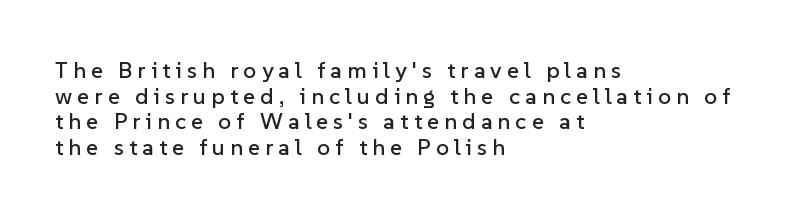
{"italic": "no", "underline": "no", "align": "left", "line_spacing": "tight", "line_spacing_ratio": 1.11, "letter_spacing": "wide", "letter_spacing_em": 0.22, "glyph_px": 23}
